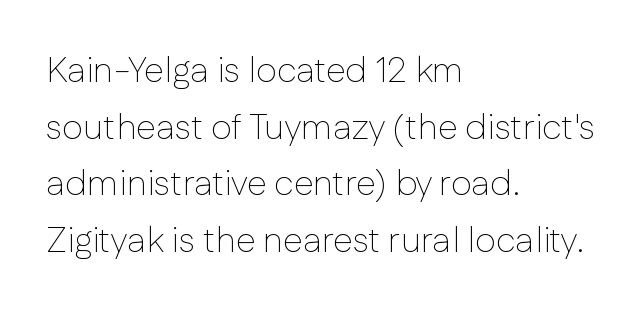
Looks like regular typesetting: each glyph gets only the width it needs. The typesetter chose a ragged-right arrangement here. Caption: face not bold, strokes unweighted. Unlike a traditional serif, this face leaves its strokes unadorned.
